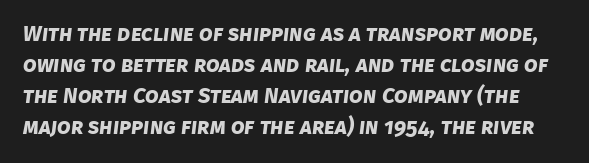
{"bold": "yes", "underline": "no", "line_spacing": "normal", "line_spacing_ratio": 1.41, "letter_spacing": "normal", "letter_spacing_em": 0.0, "glyph_px": 22}
